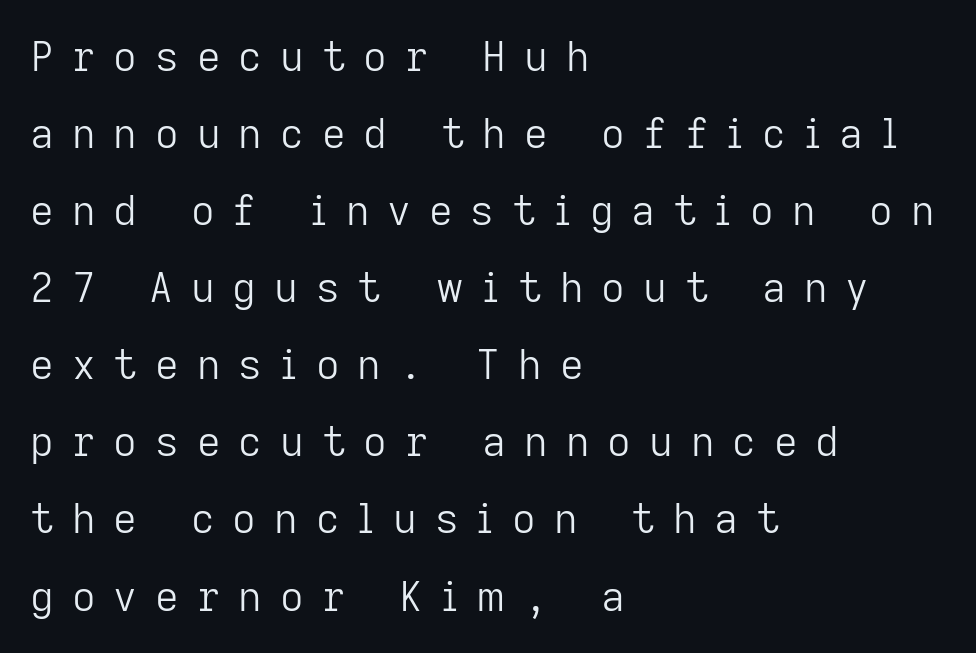
On a weight scale, this lands at 450 or below. The face used here is a sans, in the tradition of grotesques and geometrics. This sample has the flowing, uneven cadence of proportional lettering. Letter spacing: wide.
